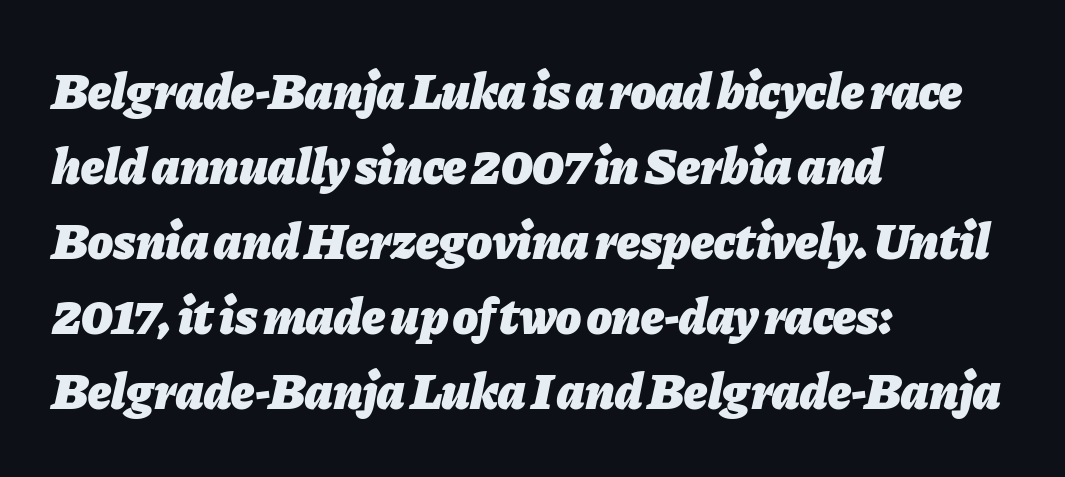
Q: Is the text bold? A: Yes.
Q: Is the text italic (slanted)? A: Yes, it leans right by about 11 degrees.
Q: Is the text underlined? A: No.
Q: How is the paragraph aligned? A: Left-aligned.
Q: Is the spacing between letters normal or unusually wide? A: Normal.
Q: Is the spacing between lines tight, normal or loose? A: Normal.
Q: Width (condensed, normal, or wide)? A: Normal.
Q: Stroke contrast? A: Low.
Q: x-height? A: Medium.
Q: Monospaced? A: No.
